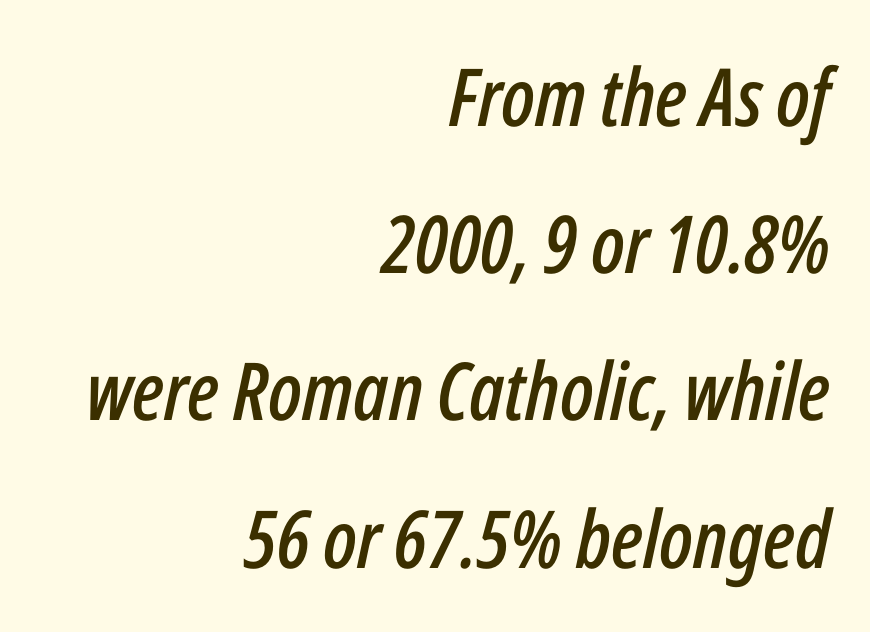
The specimen reads as italic at a glance. The gap between lines stays unmarked. A typesetter would call this proportional, since set widths differ per character. Where is the straight margin? On the right. This rendering leaves character spacing at its baseline value.
